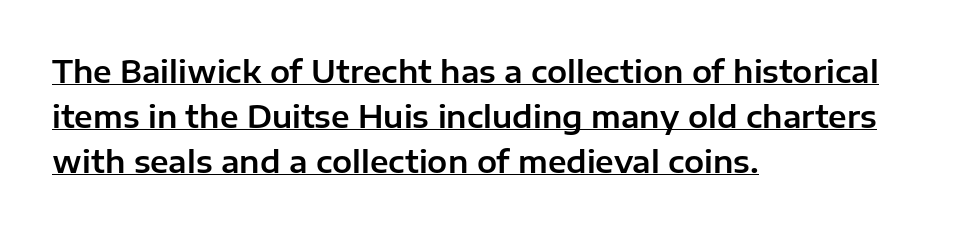
Q: Is the text italic (slanted)? A: No, it is upright.
Q: Is the typeface a serif or a sans-serif typeface? A: Sans-serif.
Q: Is the text underlined? A: Yes.
Q: How is the paragraph aligned? A: Left-aligned.
Q: Is the spacing between letters normal or unusually wide? A: Normal.
Q: Is the spacing between lines tight, normal or loose? A: Normal.
Q: Width (condensed, normal, or wide)? A: Normal.
Q: Stroke contrast? A: Low.
Q: x-height? A: Medium.
Q: Monospaced? A: No.
